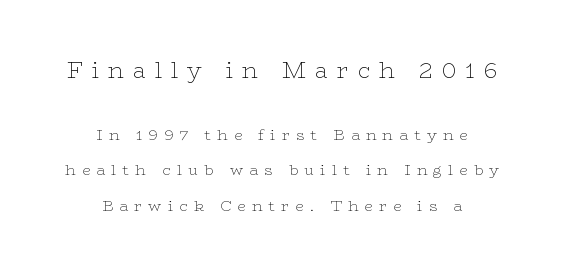
Q: Is the text bold? A: No.
Q: Is the text italic (slanted)? A: No, it is upright.
Q: Is the text underlined? A: No.
Q: How is the paragraph aligned? A: Centered.
Q: Is the spacing between letters normal or unusually wide? A: Unusually wide.
Q: Is the spacing between lines tight, normal or loose? A: Loose.
Q: Which block of text is set in a larger size, the first (top) or the second (bottom)? A: The first (top) one.
